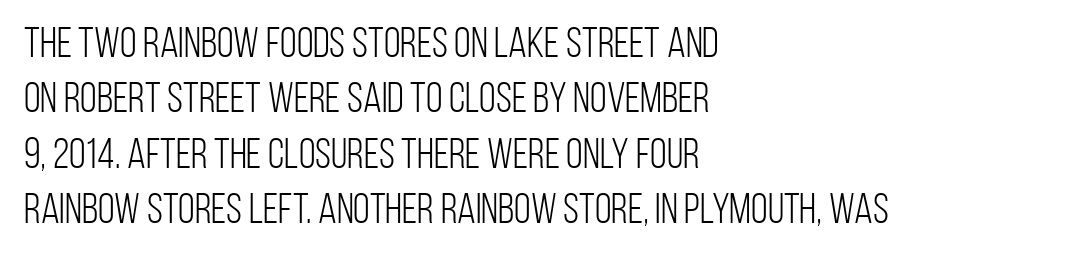
Decoration check: the copy has no underline. Is the type heavy? It reads as light-to-regular instead. Proportional: the letters do not fall into vertical columns. Does the copy run flush right? No — it runs flush left. Normally led — the rows are evenly, conventionally spaced. The type sits square on the baseline with zero lean.
